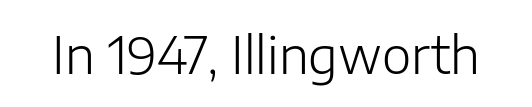
The image shows 50 px light sans-serif type, upright; set normal letter spacing, not underlined; low stroke contrast and a medium x-height.
